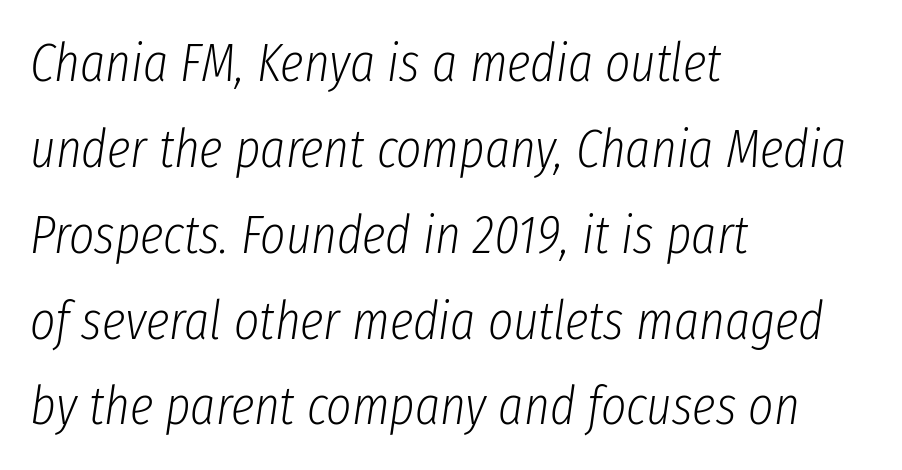
Here the designer chose a conventional face with non-uniform glyph widths. The passage shown leans; its letterforms are oblique. This sample uses plain, unmodified letter spacing. A bare baseline throughout the passage. Honestly, the row spacing looks completely unremarkable. The face looks like a standard text weight, possibly lighter.
